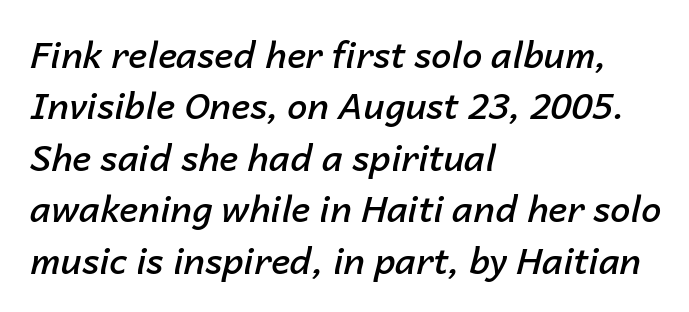
{"italic": "yes", "lean": "right", "slant_degrees": 14, "bold": "semi", "weight": "semibold", "width": "normal", "stroke_contrast": "low", "x_height": "medium", "monospaced": "no", "underline": "no", "align": "left", "line_spacing": "normal", "line_spacing_ratio": 1.43, "letter_spacing": "normal", "letter_spacing_em": 0.0, "glyph_px": 36}
